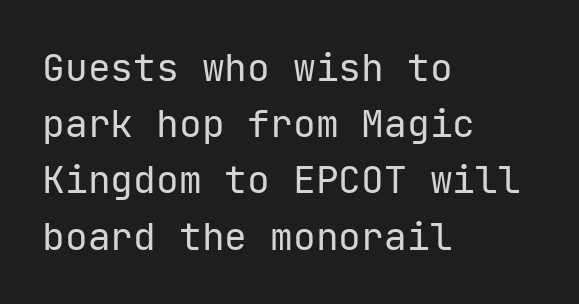
{"serif": "no", "italic": "no", "bold": "no", "weight": "regular", "width": "normal", "stroke_contrast": "low", "x_height": "medium", "underline": "no", "align": "left", "line_spacing": "normal", "line_spacing_ratio": 1.48, "letter_spacing": "normal", "letter_spacing_em": 0.0, "glyph_px": 38}
